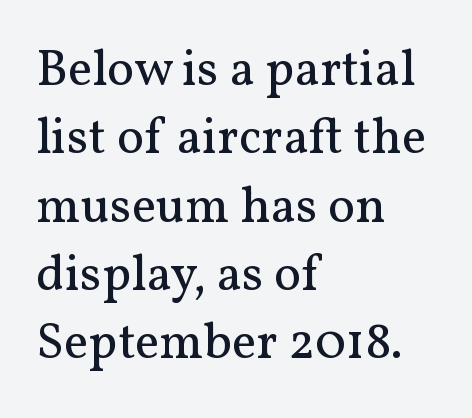
Nothing unusual about the tracking: characters are spaced as the font intends. Ink coverage per letter is moderate at most. Style check: upright. Any mark beneath the type? The region is blank. Evenly set lines give the paragraph a standard silhouette. You could not count columns in this text — the font is proportionally spaced.
